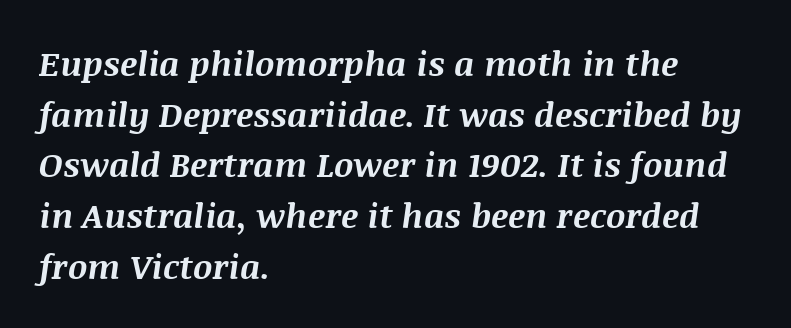
Q: Is the text bold? A: Yes.
Q: Is the text italic (slanted)? A: Yes, it leans right by about 8 degrees.
Q: Is the text underlined? A: No.
Q: How is the paragraph aligned? A: Left-aligned.
Q: Is the spacing between letters normal or unusually wide? A: Normal.
Q: Is the spacing between lines tight, normal or loose? A: Normal.
Q: Width (condensed, normal, or wide)? A: Normal.
Q: Stroke contrast? A: Medium.
Q: x-height? A: Large.
Q: Monospaced? A: No.
